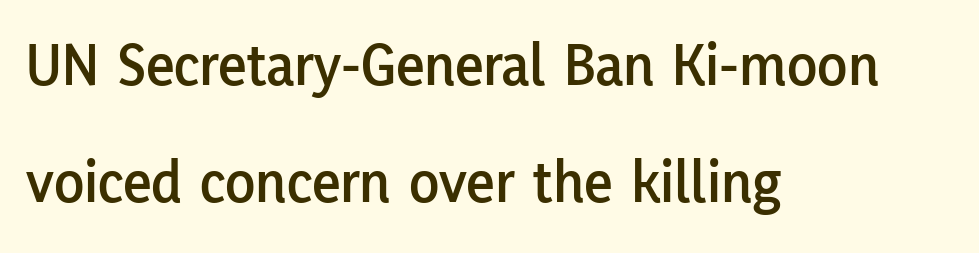
Q: Is the text italic (slanted)? A: No, it is upright.
Q: Is the typeface a serif or a sans-serif typeface? A: Sans-serif.
Q: Is the text underlined? A: No.
Q: How is the paragraph aligned? A: Left-aligned.
Q: Is the spacing between letters normal or unusually wide? A: Normal.
Q: Width (condensed, normal, or wide)? A: Normal.
Q: Stroke contrast? A: Low.
Q: x-height? A: Medium.
Q: Monospaced? A: No.
